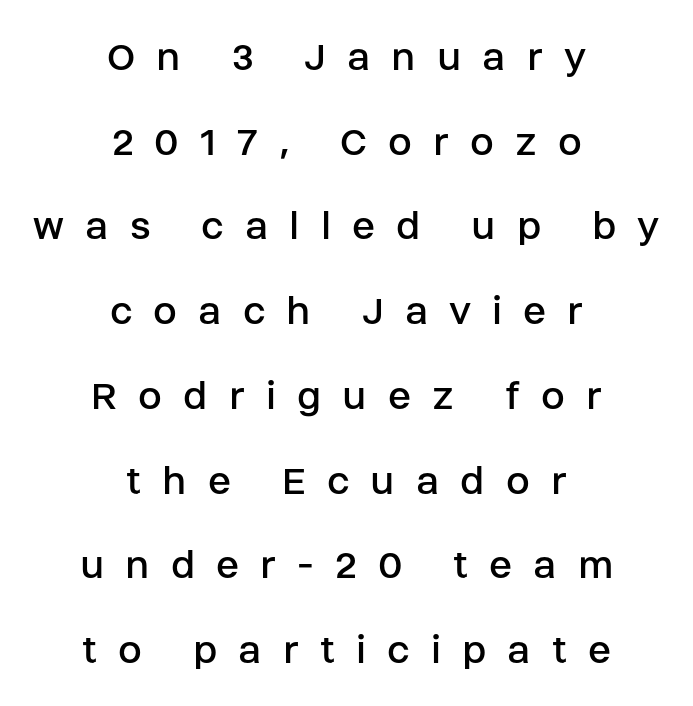
{"serif": "no", "italic": "no", "bold": "no", "weight": "regular", "width": "normal", "stroke_contrast": "low", "x_height": "large", "monospaced": "no", "underline": "no", "align": "center", "line_spacing": "loose", "line_spacing_ratio": 1.97, "letter_spacing": "wide", "letter_spacing_em": 0.49, "glyph_px": 43}
